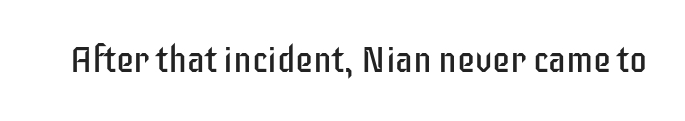
The image shows 36 px regular-weight, condensed sans-serif type, upright; set normal letter spacing, not underlined; low stroke contrast and a large x-height.
